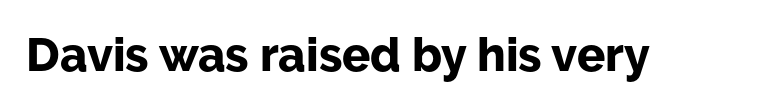
Q: Is the text bold? A: Yes.
Q: Is the text italic (slanted)? A: No, it is upright.
Q: Is the typeface a serif or a sans-serif typeface? A: Sans-serif.
Q: Is the text underlined? A: No.
Q: Is the spacing between letters normal or unusually wide? A: Normal.
Q: Width (condensed, normal, or wide)? A: Normal.
Q: Stroke contrast? A: Low.
Q: x-height? A: Medium.
Q: Monospaced? A: No.
